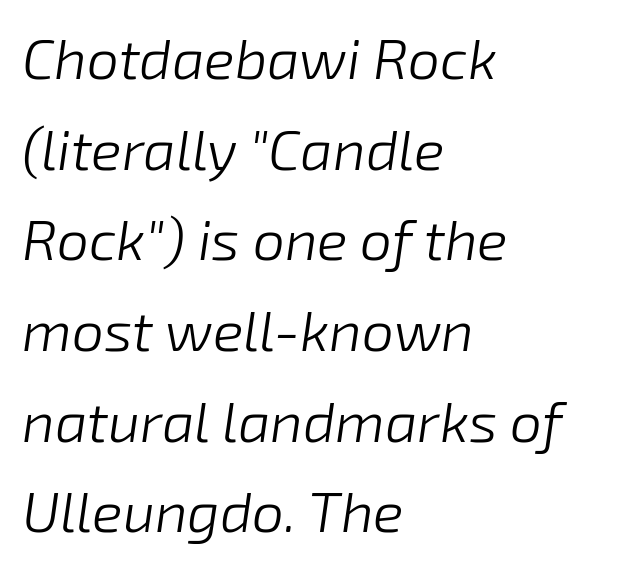
{"italic": "yes", "lean": "right", "slant_degrees": 8, "bold": "no", "weight": "light", "width": "normal", "stroke_contrast": "low", "x_height": "medium", "monospaced": "no", "underline": "no", "align": "left", "line_spacing": "normal", "line_spacing_ratio": 1.59, "letter_spacing": "normal", "letter_spacing_em": 0.0, "glyph_px": 57}
